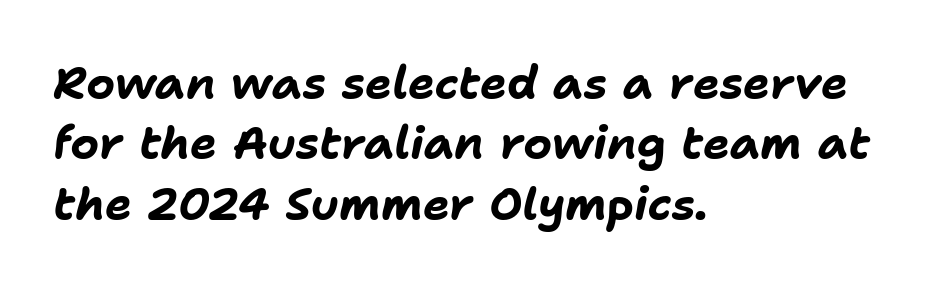
A clean baseline with only descenders dipping below it. Each line starts at the same left margin while the right side varies. Observe the ordinary spacing: letters are neighbours, not strangers. This sample keeps an unexceptional amount of space between lines. An italicized treatment has been applied to the whole sample.
